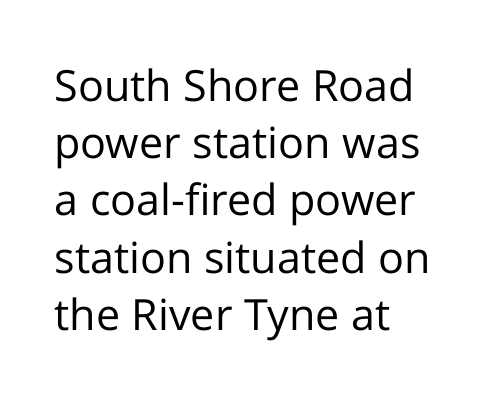
Nothing heavy about these letters — not bold at all. Honestly, there is no underline to notice here at all. Is there any slant? The stems are plumb. Look at the tracking — it's just the regular setting, nothing added. The rag falls on the right side of this text block.
